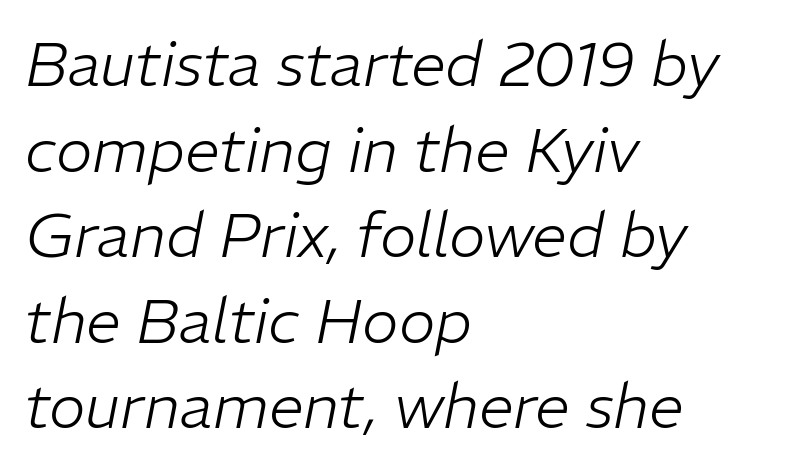
Q: Is the text bold? A: No.
Q: Is the text italic (slanted)? A: Yes, it leans right by about 11 degrees.
Q: Is the text underlined? A: No.
Q: How is the paragraph aligned? A: Left-aligned.
Q: Is the spacing between letters normal or unusually wide? A: Normal.
Q: Is the spacing between lines tight, normal or loose? A: Normal.
Q: Width (condensed, normal, or wide)? A: Normal.
Q: Stroke contrast? A: Low.
Q: x-height? A: Medium.
Q: Monospaced? A: No.
